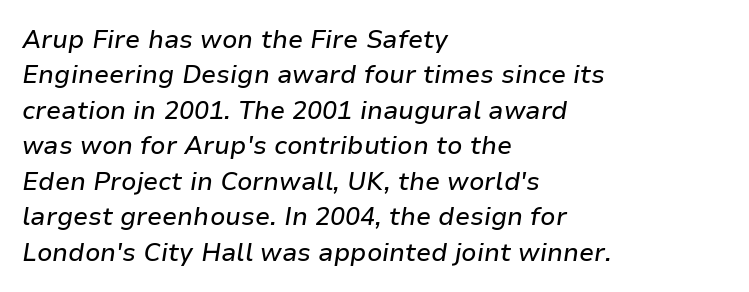
The image shows 25 px text type, italic (leaning right); set left-aligned, normal line spacing (1.42x), normal letter spacing, not underlined.
